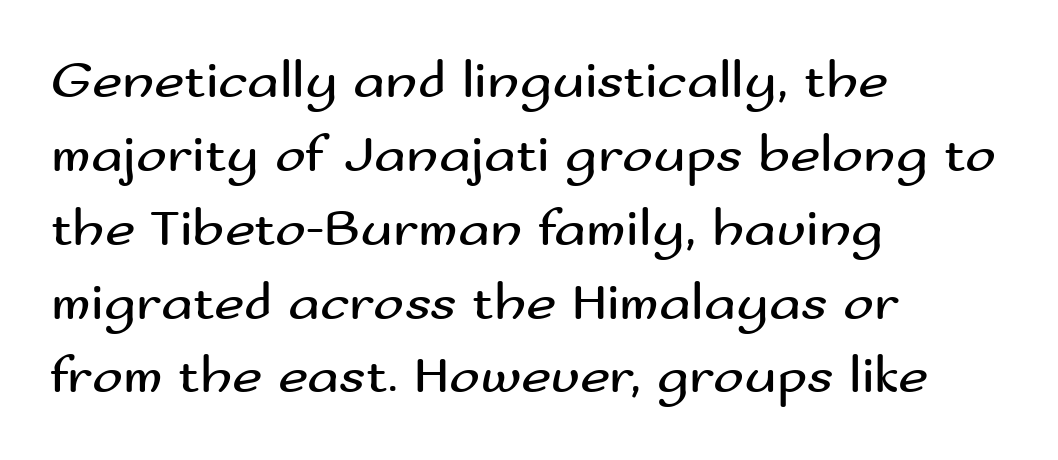
The image shows 52 px regular-weight, wide sans-serif type, upright; set left-aligned, normal line spacing (1.42x), normal letter spacing, not underlined; medium stroke contrast and a small x-height.
